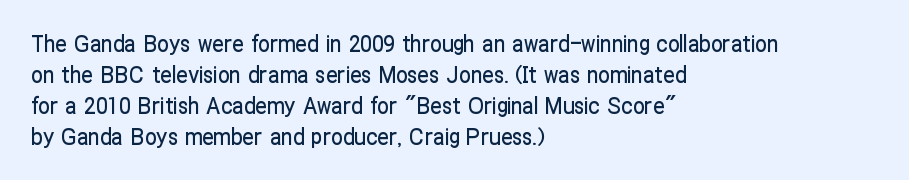
Q: Is the text italic (slanted)? A: No, it is upright.
Q: Is the text underlined? A: No.
Q: How is the paragraph aligned? A: Left-aligned.
Q: Is the spacing between letters normal or unusually wide? A: Normal.
Q: Is the spacing between lines tight, normal or loose? A: Normal.
